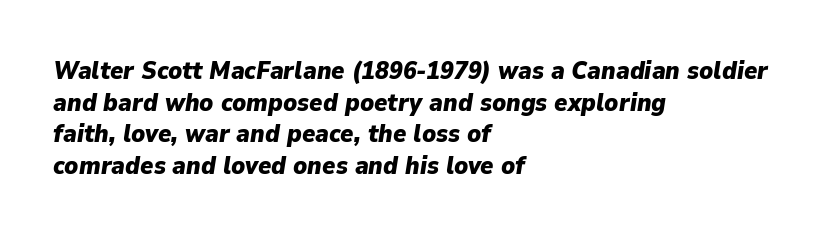
The image shows 25 px bold type, italic (leaning right); set left-aligned, normal line spacing (1.27x), normal letter spacing, not underlined.
